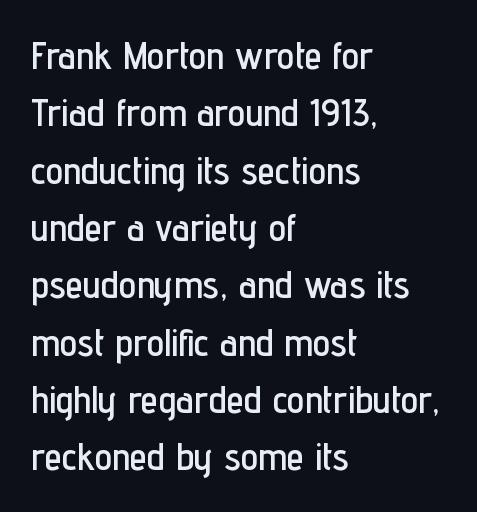
Q: Is the text italic (slanted)? A: No, it is upright.
Q: Is the typeface a serif or a sans-serif typeface? A: Sans-serif.
Q: Is the text underlined? A: No.
Q: How is the paragraph aligned? A: Left-aligned.
Q: Is the spacing between letters normal or unusually wide? A: Normal.
Q: Is the spacing between lines tight, normal or loose? A: Normal.
Q: Width (condensed, normal, or wide)? A: Condensed.
Q: Stroke contrast? A: Low.
Q: x-height? A: Medium.
Q: Monospaced? A: No.
